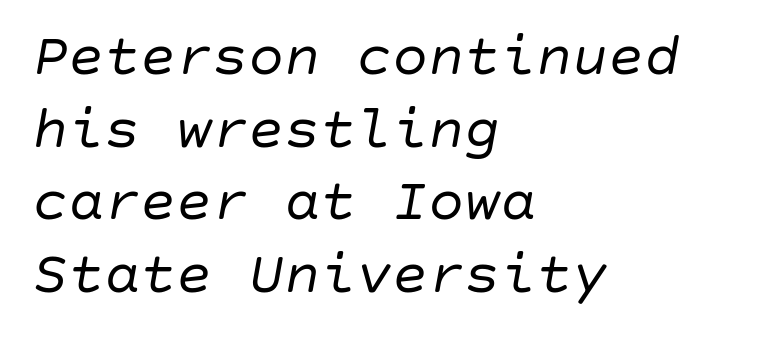
Tracking here is standard; glyphs follow each other at the usual distance. Unmarked baselines from the first word to the last. Italic: yes, the glyphs are oblique. Stroke mass is kept to a normal reading level or below. Line starts are locked; line ends wander.
